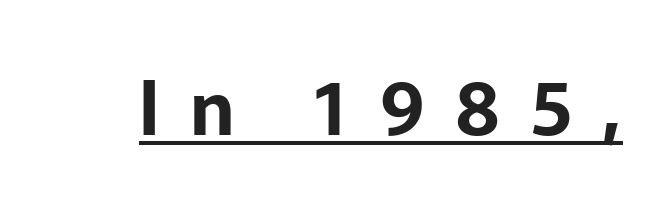
{"serif": "no", "italic": "no", "width": "normal", "stroke_contrast": "low", "x_height": "medium", "monospaced": "no", "underline": "yes", "letter_spacing": "wide", "letter_spacing_em": 0.4, "glyph_px": 75}
